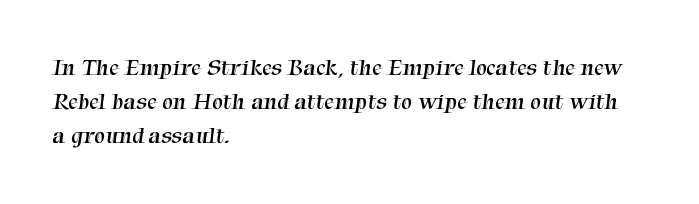
{"bold": "no", "underline": "no", "align": "left", "line_spacing": "normal", "line_spacing_ratio": 1.42, "letter_spacing": "normal", "letter_spacing_em": 0.0, "glyph_px": 24}
